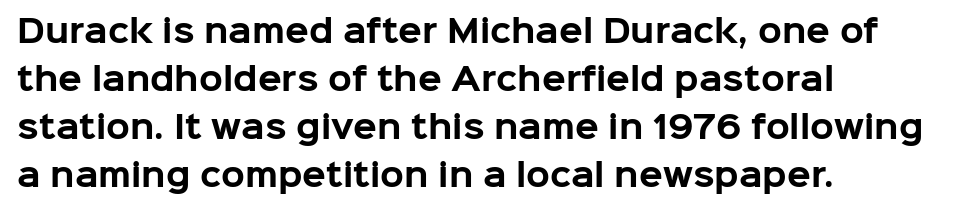
{"serif": "no", "italic": "no", "bold": "yes", "weight": "bold", "width": "normal", "stroke_contrast": "low", "x_height": "medium", "monospaced": "no", "underline": "no", "align": "left", "line_spacing": "normal", "line_spacing_ratio": 1.55, "letter_spacing": "normal", "letter_spacing_em": 0.0, "glyph_px": 31}
